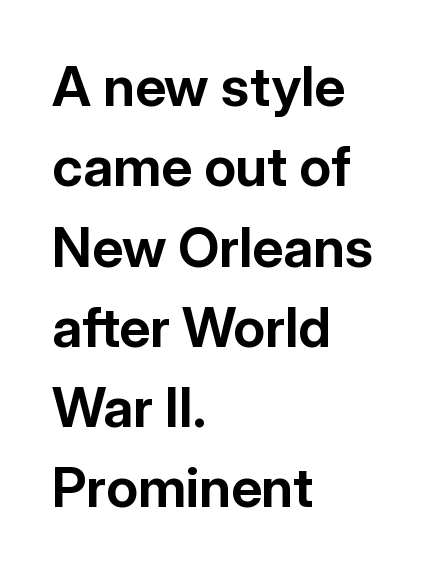
Q: Is the text bold? A: Yes.
Q: Is the text italic (slanted)? A: No, it is upright.
Q: Is the typeface a serif or a sans-serif typeface? A: Sans-serif.
Q: Is the text underlined? A: No.
Q: How is the paragraph aligned? A: Left-aligned.
Q: Is the spacing between letters normal or unusually wide? A: Normal.
Q: Is the spacing between lines tight, normal or loose? A: Normal.
Q: Width (condensed, normal, or wide)? A: Normal.
Q: Stroke contrast? A: Low.
Q: x-height? A: Medium.
Q: Monospaced? A: No.
